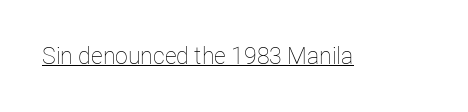
The image shows 23 px text type, upright; set normal letter spacing, underlined.
